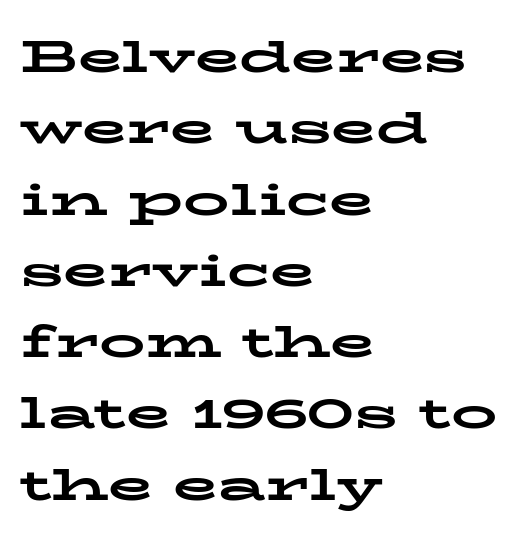
The image shows 46 px bold, wide serif type, upright; set left-aligned, normal line spacing (1.55x), normal letter spacing, not underlined; low stroke contrast and a medium x-height.
